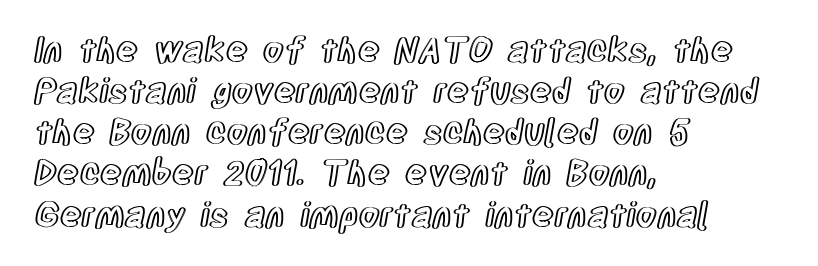
{"width": "condensed", "x_height": "large", "monospaced": "no", "underline": "no", "align": "left", "line_spacing_ratio": 1.21, "letter_spacing": "normal", "letter_spacing_em": 0.0, "glyph_px": 34}
